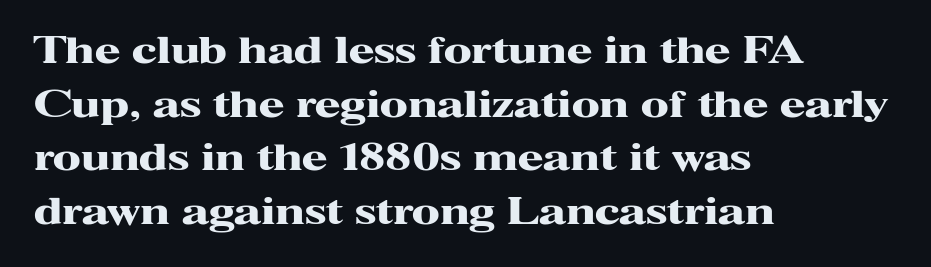
Q: Is the text bold? A: Yes.
Q: Is the text italic (slanted)? A: No, it is upright.
Q: Is the typeface a serif or a sans-serif typeface? A: Serif.
Q: Is the text underlined? A: No.
Q: How is the paragraph aligned? A: Left-aligned.
Q: Is the spacing between letters normal or unusually wide? A: Normal.
Q: Is the spacing between lines tight, normal or loose? A: Normal.
Q: Width (condensed, normal, or wide)? A: Wide.
Q: Stroke contrast? A: High.
Q: x-height? A: Medium.
Q: Monospaced? A: No.
